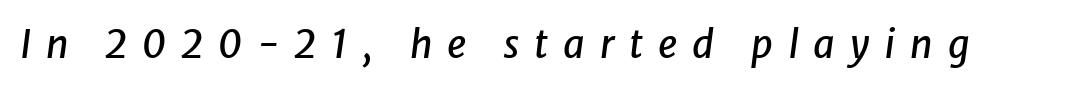
{"italic": "yes", "lean": "right", "slant_degrees": 8, "width": "normal", "stroke_contrast": "low", "x_height": "medium", "monospaced": "no", "underline": "no", "letter_spacing": "wide", "letter_spacing_em": 0.39, "glyph_px": 38}
